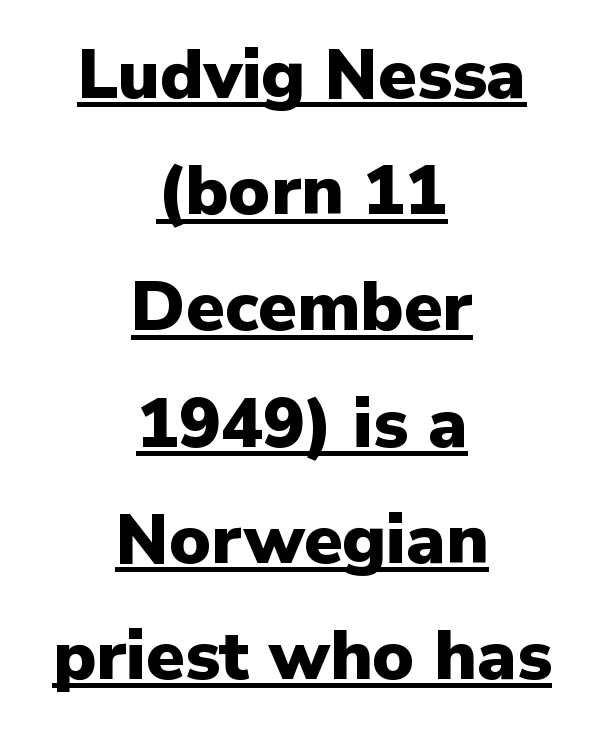
You can see a thin bar hugging the bottom of the glyphs. No feet cap the strokes, marking this as sans-serif type. Short and long lines alike share a common midpoint. This rendering leaves character spacing at its baseline value. Italic? Not at all — the glyphs are vertical.
